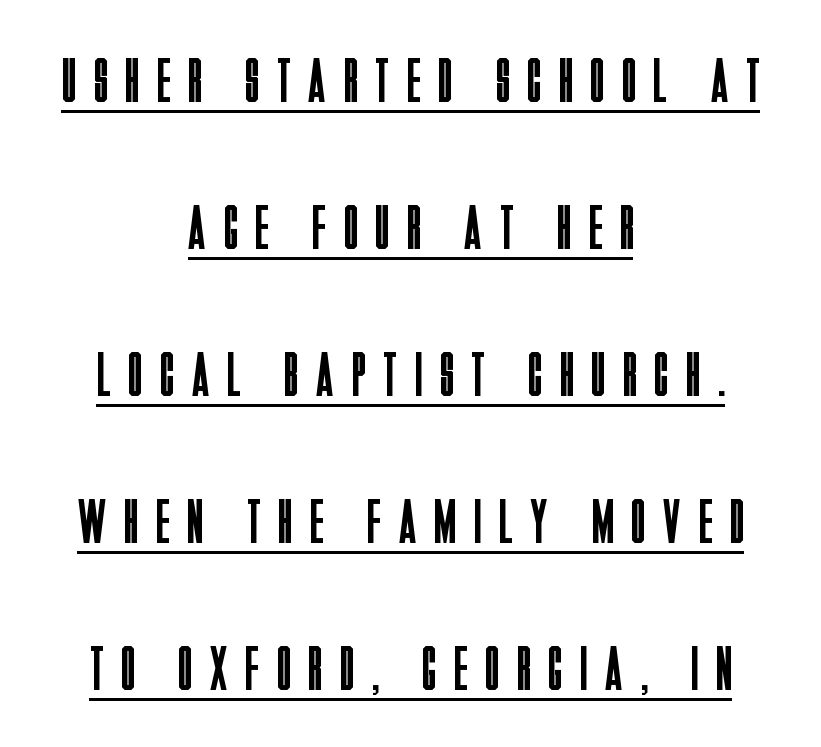
Q: Is the text bold? A: No.
Q: Is the text italic (slanted)? A: No, it is upright.
Q: Is the typeface a serif or a sans-serif typeface? A: Sans-serif.
Q: Is the text underlined? A: Yes.
Q: How is the paragraph aligned? A: Centered.
Q: Is the spacing between letters normal or unusually wide? A: Unusually wide.
Q: Is the spacing between lines tight, normal or loose? A: Loose.
Q: Width (condensed, normal, or wide)? A: Condensed.
Q: Stroke contrast? A: Low.
Q: x-height? A: Large.
Q: Monospaced? A: No.
